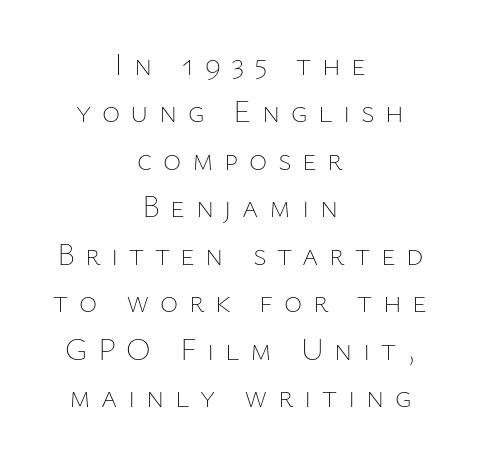
Q: Is the text bold? A: No.
Q: Is the text italic (slanted)? A: No, it is upright.
Q: Is the text underlined? A: No.
Q: How is the paragraph aligned? A: Centered.
Q: Is the spacing between letters normal or unusually wide? A: Unusually wide.
Q: Is the spacing between lines tight, normal or loose? A: Normal.
Q: Width (condensed, normal, or wide)? A: Normal.
Q: Stroke contrast? A: Low.
Q: x-height? A: Medium.
Q: Monospaced? A: No.
